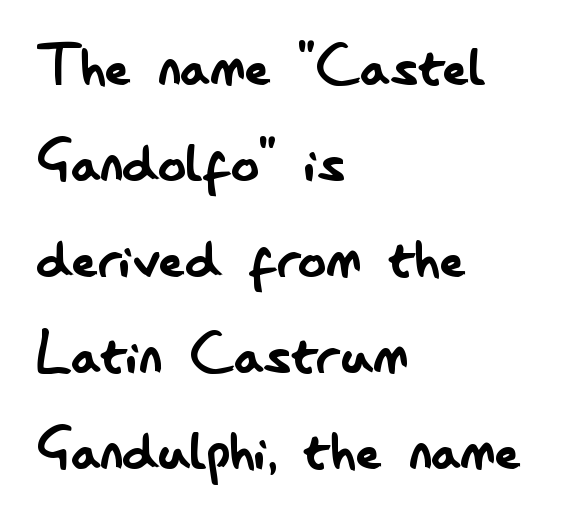
Q: Is the text bold? A: No.
Q: Is the text italic (slanted)? A: No, it is upright.
Q: Is the typeface a serif or a sans-serif typeface? A: Sans-serif.
Q: Is the text underlined? A: No.
Q: How is the paragraph aligned? A: Left-aligned.
Q: Is the spacing between letters normal or unusually wide? A: Normal.
Q: Is the spacing between lines tight, normal or loose? A: Normal.
Q: Width (condensed, normal, or wide)? A: Condensed.
Q: Stroke contrast? A: Low.
Q: x-height? A: Small.
Q: Monospaced? A: No.
